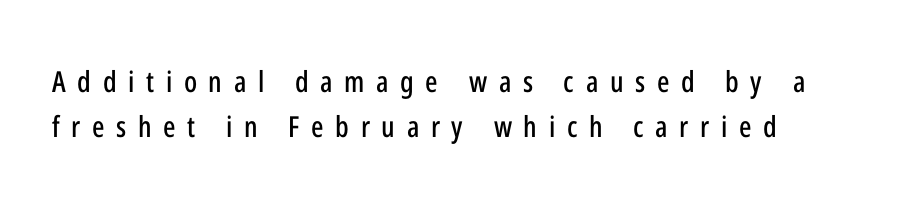
{"serif": "no", "italic": "no", "width": "condensed", "stroke_contrast": "low", "x_height": "medium", "monospaced": "no", "underline": "no", "align": "left", "line_spacing": "normal", "line_spacing_ratio": 1.56, "letter_spacing": "wide", "letter_spacing_em": 0.4, "glyph_px": 29}
